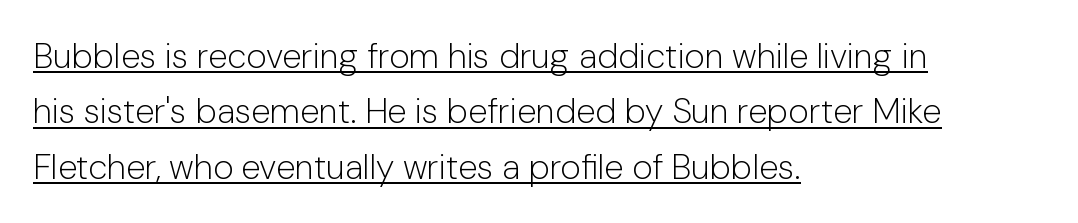
{"serif": "no", "italic": "no", "bold": "no", "weight": "light", "width": "normal", "stroke_contrast": "low", "x_height": "medium", "monospaced": "no", "underline": "yes", "align": "left", "line_spacing": "normal", "line_spacing_ratio": 1.58, "letter_spacing": "normal", "letter_spacing_em": 0.0, "glyph_px": 35}
